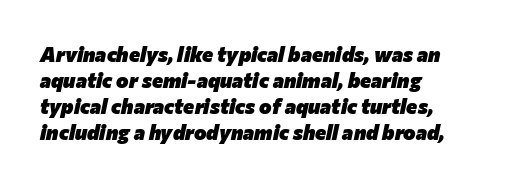
The image shows 21 px bold type, italic (leaning right); set left-aligned, line spacing 1.24x, normal letter spacing, not underlined.
